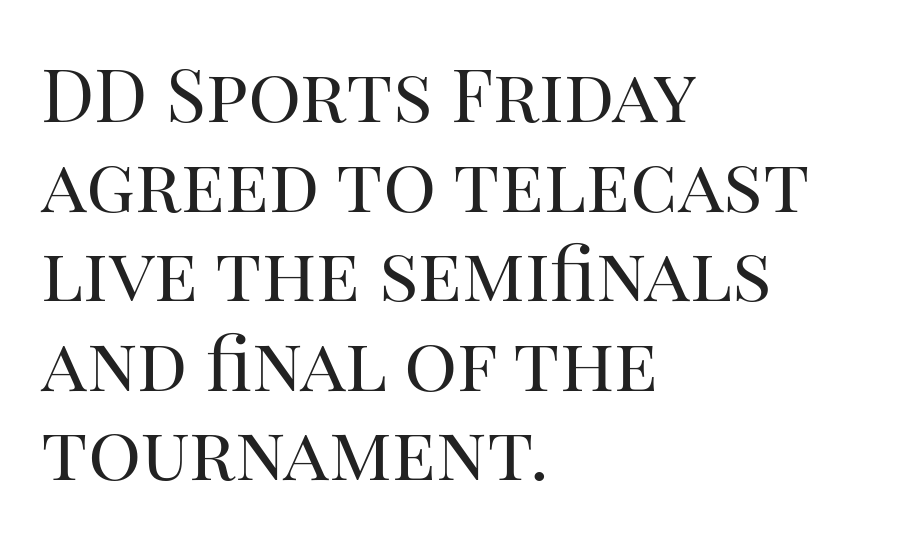
The image shows 74 px regular-weight serif type, upright; set left-aligned, line spacing 1.21x, normal letter spacing, not underlined; high stroke contrast and a large x-height.
